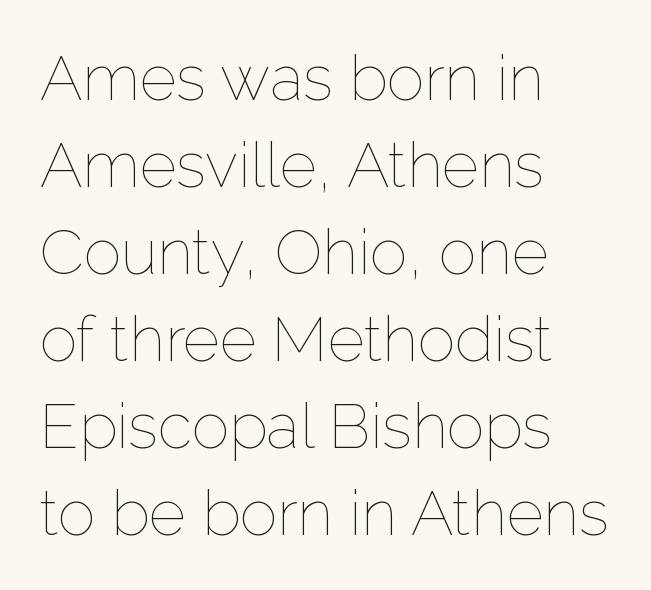
The image shows 63 px thin type, upright; set left-aligned, normal line spacing (1.38x), normal letter spacing, not underlined; low stroke contrast and a medium x-height.
